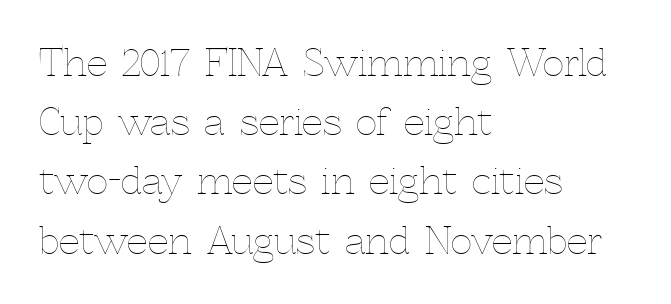
Q: Is the text bold? A: No.
Q: Is the text italic (slanted)? A: No, it is upright.
Q: Is the text underlined? A: No.
Q: How is the paragraph aligned? A: Left-aligned.
Q: Is the spacing between letters normal or unusually wide? A: Normal.
Q: Is the spacing between lines tight, normal or loose? A: Normal.
Q: Width (condensed, normal, or wide)? A: Normal.
Q: x-height? A: Medium.
Q: Monospaced? A: No.
